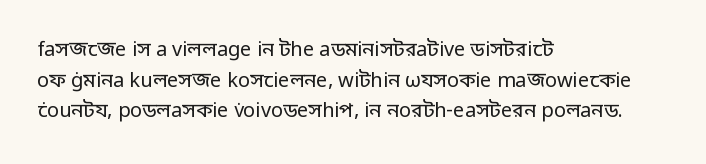
{"italic": "no", "bold": "no", "underline": "no", "align": "left", "line_spacing": "normal", "line_spacing_ratio": 1.53, "letter_spacing": "normal", "letter_spacing_em": 0.0, "glyph_px": 20}
